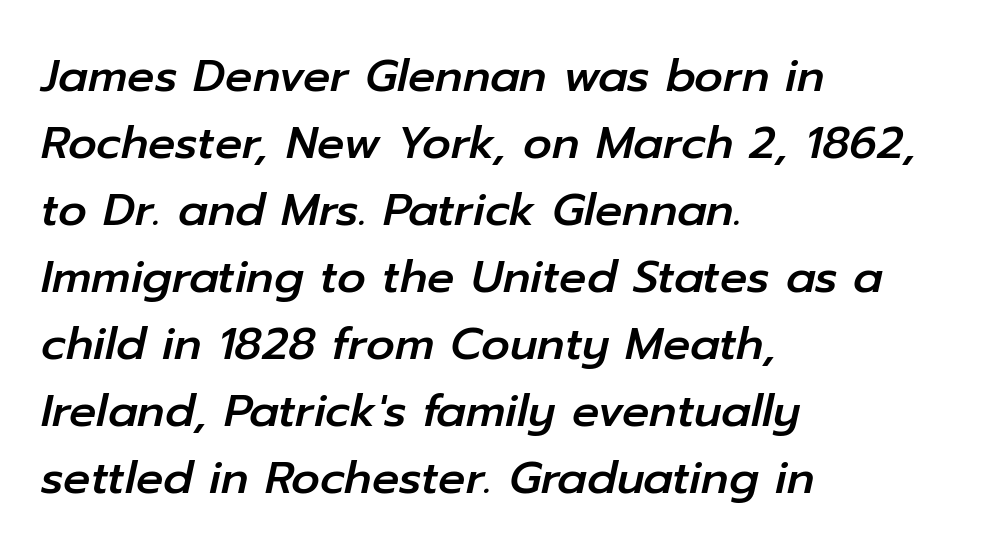
Q: Is the text italic (slanted)? A: Yes, it leans right by about 12 degrees.
Q: Is the text underlined? A: No.
Q: How is the paragraph aligned? A: Left-aligned.
Q: Is the spacing between letters normal or unusually wide? A: Normal.
Q: Is the spacing between lines tight, normal or loose? A: Normal.
Q: Width (condensed, normal, or wide)? A: Normal.
Q: Stroke contrast? A: Low.
Q: x-height? A: Medium.
Q: Monospaced? A: No.
